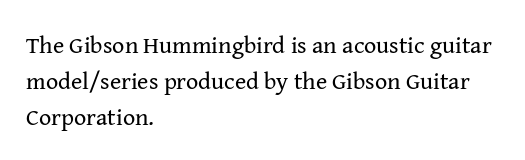
The setting favours the left margin, as ordinary paragraphs usually do. Upright lettering throughout. Letter spacing: default. No chunkiness to these letters — they're not bold.
